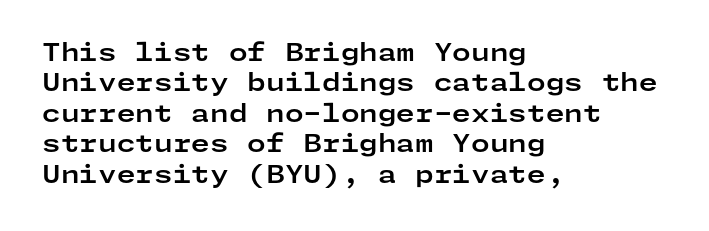
The image shows 24 px bold type, upright; set left-aligned, normal line spacing (1.27x), normal letter spacing, not underlined.
